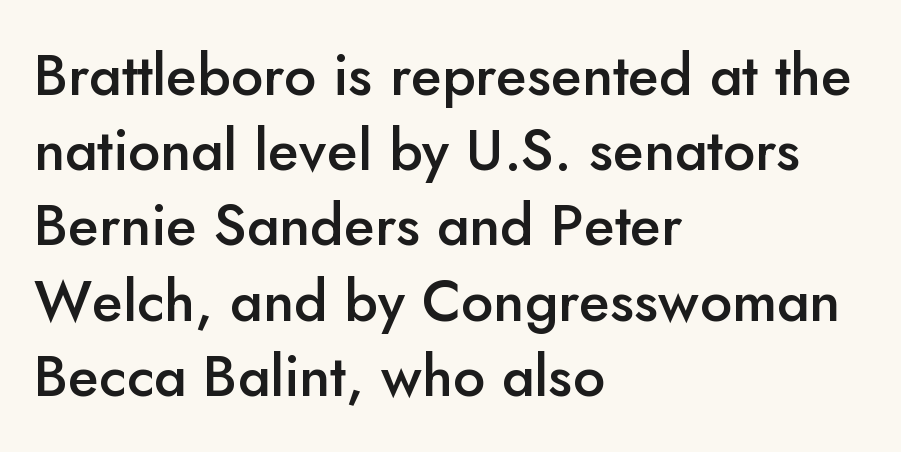
{"serif": "no", "italic": "no", "bold": "semi", "weight": "semibold", "width": "normal", "stroke_contrast": "low", "x_height": "small", "monospaced": "no", "underline": "no", "align": "left", "line_spacing": "normal", "line_spacing_ratio": 1.32, "letter_spacing": "normal", "letter_spacing_em": 0.0, "glyph_px": 57}
